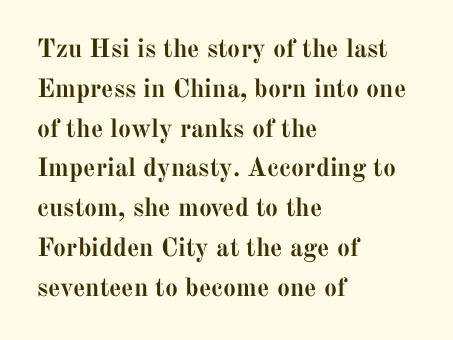
Plenty of ink on the page — the face is bold. Vertical spacing — default. Descenders hang freely into open space. All the whitespace from short lines collects on the right. This rendering leaves character spacing at its baseline value. Do the letters lean? They stand straight.
